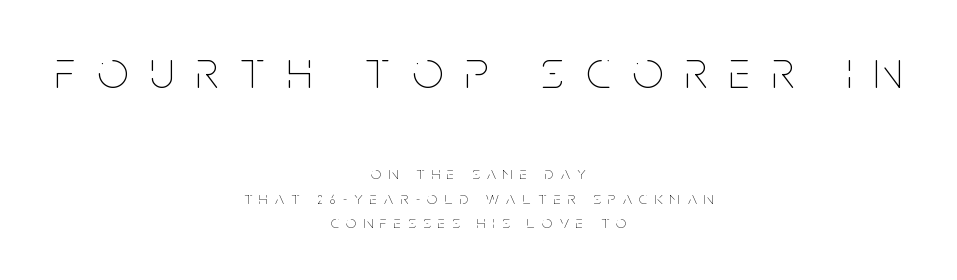
The image shows 54 px thin, condensed type, upright; set centered, normal line spacing (1.37x), unusually wide letter spacing (+0.41 em), not underlined; the first (top) block is 3.0x larger; low stroke contrast and a large x-height.
